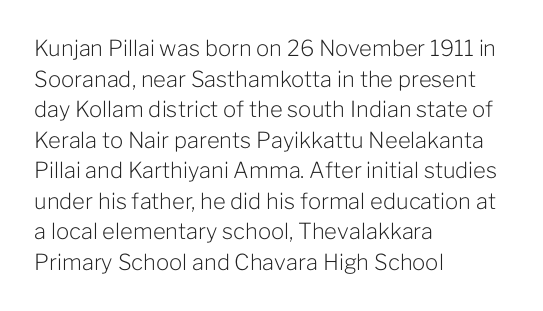
Here the glyphs are tracked normally, forming tight word shapes. This sample keeps an unexceptional amount of space between lines. Every character sits straight up, as roman type does. Each stroke keeps to a modest, everyday thickness or less. This rendering uses left alignment, leaving the right contour irregular. Descenders are the only things crossing below the line.
